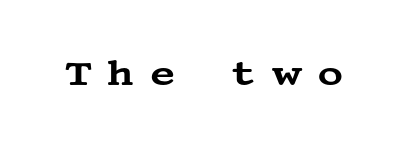
Unlike a clean sans, this face finishes its strokes with serifs. Posture: upright roman. Quick note: underline off. Look at the tracking — it's clearly loosened, letters drifting apart.
